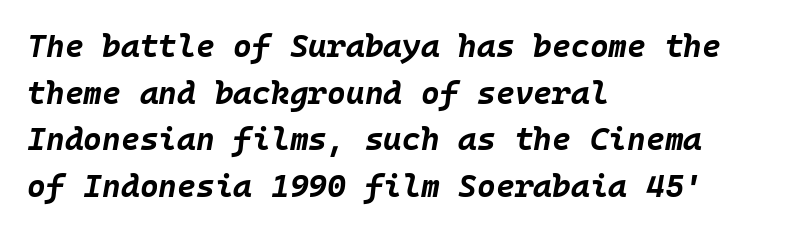
Reading down the block, your eye returns to a fixed left position each line. Is the type bold? Yes — the strokes are clearly thick and heavy. The type is set solid horizontally, with unmodified tracking. Vertical spacing — default. The face used here is monospaced, like something from a code editor. Characters are canted at an angle relative to the baseline's perpendicular.
